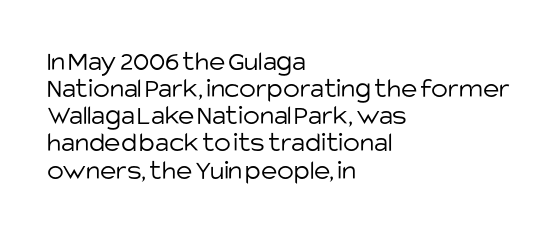
The image shows 28 px light sans-serif type, upright; set left-aligned, tight line spacing (0.97x), normal letter spacing, not underlined; low stroke contrast and a large x-height.
